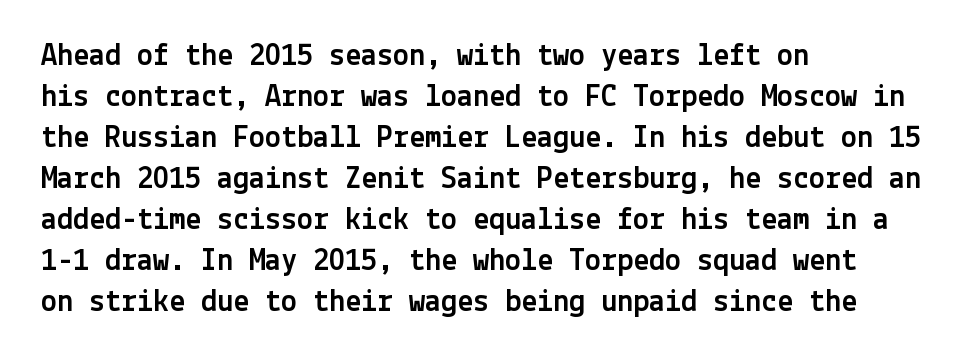
Q: Is the text italic (slanted)? A: No, it is upright.
Q: Is the typeface a serif or a sans-serif typeface? A: Sans-serif.
Q: Is the text underlined? A: No.
Q: How is the paragraph aligned? A: Left-aligned.
Q: Is the spacing between letters normal or unusually wide? A: Normal.
Q: Is the spacing between lines tight, normal or loose? A: Normal.
Q: Width (condensed, normal, or wide)? A: Normal.
Q: x-height? A: Medium.
